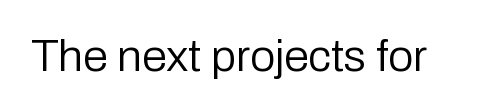
Q: Is the text bold? A: No.
Q: Is the text italic (slanted)? A: No, it is upright.
Q: Is the typeface a serif or a sans-serif typeface? A: Sans-serif.
Q: Is the text underlined? A: No.
Q: Is the spacing between letters normal or unusually wide? A: Normal.
Q: Width (condensed, normal, or wide)? A: Normal.
Q: Stroke contrast? A: Low.
Q: x-height? A: Medium.
Q: Monospaced? A: No.
